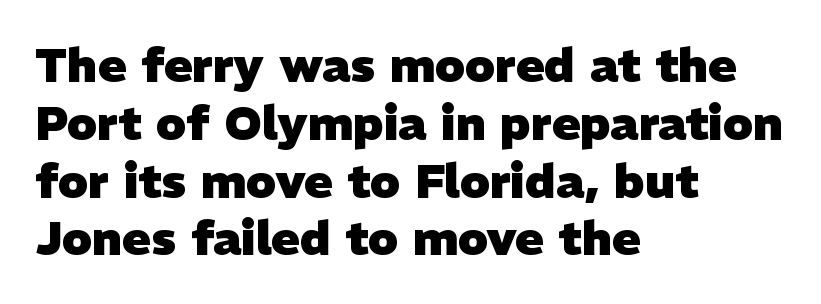
The text block is weighted toward the left margin, trailing off unevenly rightward. You'd pick this weight for a headline — it's a proper bold. Typographically, this falls in the sans-serif category. The tracking reads as untouched default to a designer's eye.
